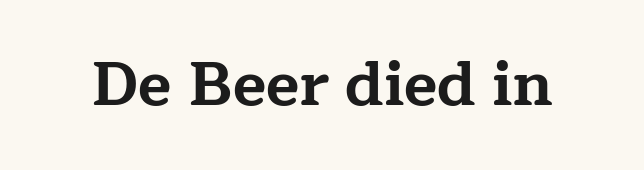
{"serif": "yes", "italic": "no", "bold": "yes", "weight": "bold", "width": "wide", "stroke_contrast": "low", "x_height": "medium", "monospaced": "no", "underline": "no", "letter_spacing": "normal", "letter_spacing_em": 0.0, "glyph_px": 61}
